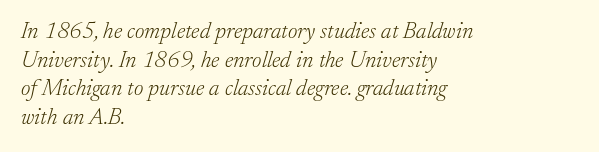
Q: Is the text bold? A: No.
Q: Is the text italic (slanted)? A: Yes, it leans right by about 17 degrees.
Q: Is the text underlined? A: No.
Q: How is the paragraph aligned? A: Left-aligned.
Q: Is the spacing between letters normal or unusually wide? A: Normal.
